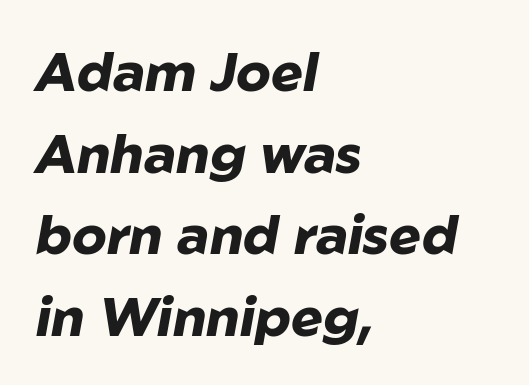
Q: Is the text bold? A: Yes.
Q: Is the text italic (slanted)? A: Yes, it leans right by about 10 degrees.
Q: Is the text underlined? A: No.
Q: How is the paragraph aligned? A: Left-aligned.
Q: Is the spacing between letters normal or unusually wide? A: Normal.
Q: Is the spacing between lines tight, normal or loose? A: Normal.
Q: Width (condensed, normal, or wide)? A: Normal.
Q: Stroke contrast? A: Low.
Q: x-height? A: Medium.
Q: Monospaced? A: No.
